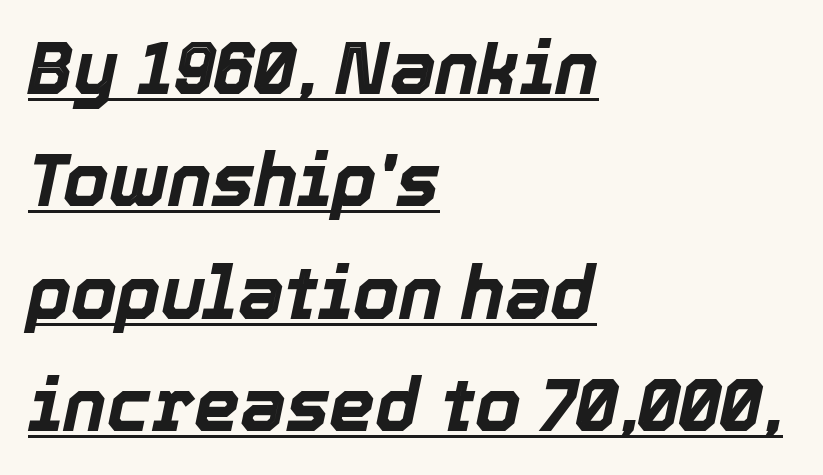
Q: Is the text bold? A: Yes.
Q: Is the text italic (slanted)? A: Yes, it leans right by about 12 degrees.
Q: Is the text underlined? A: Yes.
Q: How is the paragraph aligned? A: Left-aligned.
Q: Is the spacing between letters normal or unusually wide? A: Normal.
Q: Is the spacing between lines tight, normal or loose? A: Normal.
Q: Width (condensed, normal, or wide)? A: Normal.
Q: x-height? A: Medium.
Q: Monospaced? A: No.
